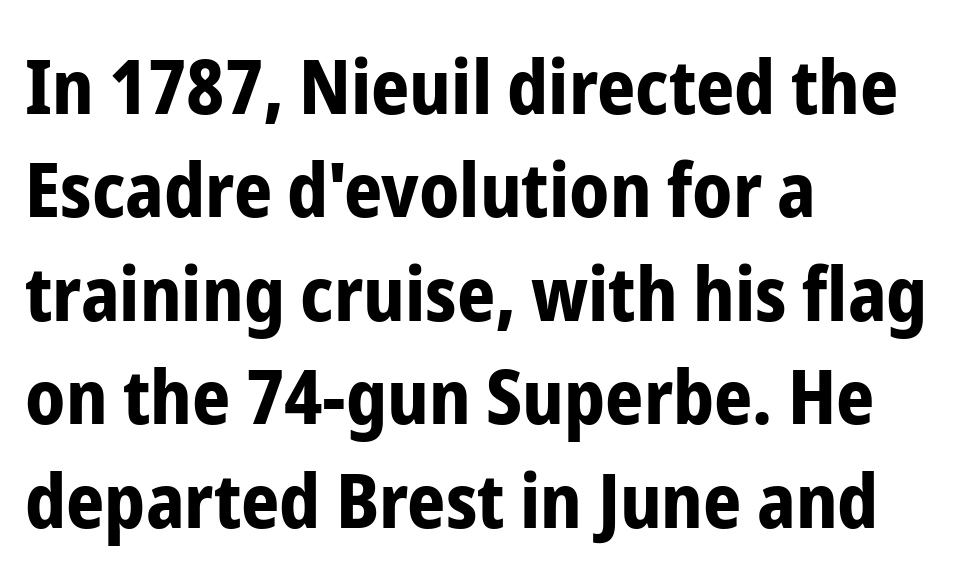
Q: Is the text bold? A: Yes.
Q: Is the text italic (slanted)? A: No, it is upright.
Q: Is the typeface a serif or a sans-serif typeface? A: Sans-serif.
Q: Is the text underlined? A: No.
Q: How is the paragraph aligned? A: Left-aligned.
Q: Is the spacing between letters normal or unusually wide? A: Normal.
Q: Is the spacing between lines tight, normal or loose? A: Normal.
Q: Width (condensed, normal, or wide)? A: Condensed.
Q: Stroke contrast? A: Low.
Q: x-height? A: Medium.
Q: Monospaced? A: No.
